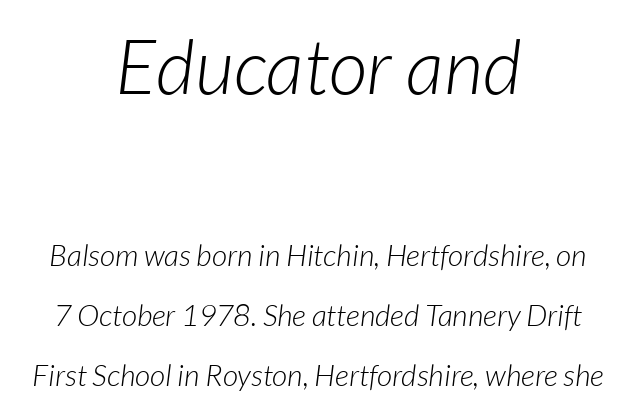
The image shows 76 px light sans-serif type; set centered, loose line spacing (2.0x), normal letter spacing, not underlined; the first (top) block is 2.53x larger; low stroke contrast and a medium x-height.
